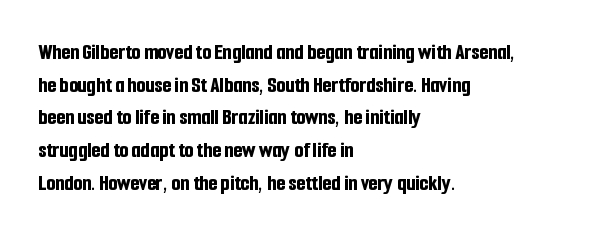
Here the glyphs are tracked normally, forming tight word shapes. One-word summary of the alignment: left. In terms of posture, this sample is upright. Notice how thick the strokes are: this is what a full bold looks like. The lines sit at an ordinary, default distance from one another.
